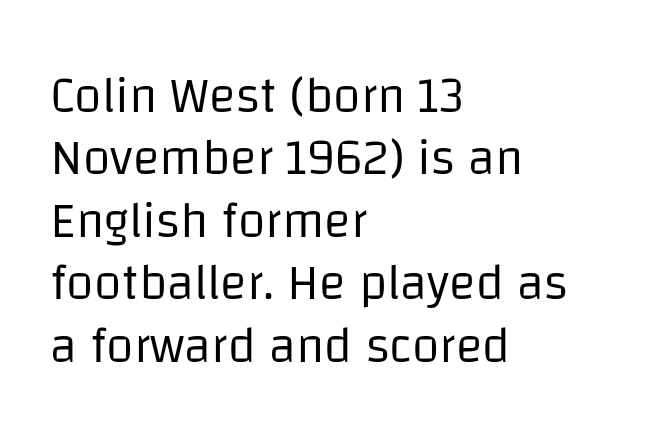
Q: Is the text bold? A: No.
Q: Is the text italic (slanted)? A: No, it is upright.
Q: Is the typeface a serif or a sans-serif typeface? A: Sans-serif.
Q: Is the text underlined? A: No.
Q: How is the paragraph aligned? A: Left-aligned.
Q: Is the spacing between letters normal or unusually wide? A: Normal.
Q: Is the spacing between lines tight, normal or loose? A: Normal.
Q: Width (condensed, normal, or wide)? A: Normal.
Q: Stroke contrast? A: Low.
Q: x-height? A: Large.
Q: Monospaced? A: No.
